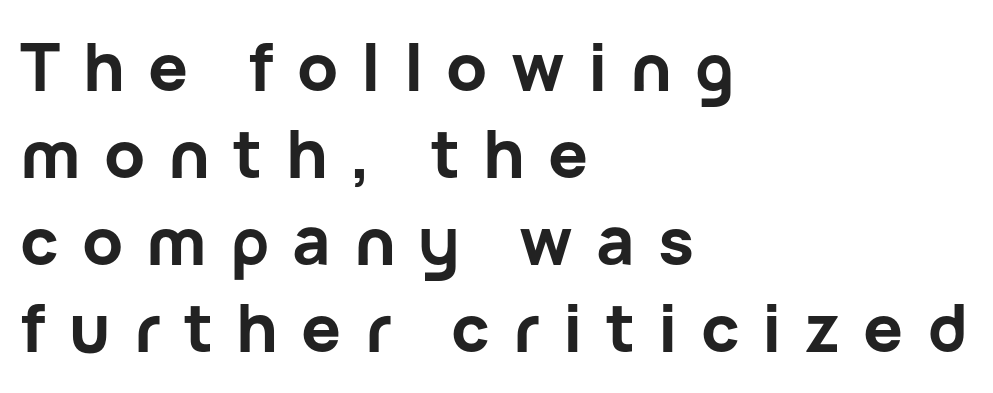
Q: Is the text bold? A: Yes.
Q: Is the text italic (slanted)? A: No, it is upright.
Q: Is the typeface a serif or a sans-serif typeface? A: Sans-serif.
Q: Is the text underlined? A: No.
Q: How is the paragraph aligned? A: Left-aligned.
Q: Is the spacing between letters normal or unusually wide? A: Unusually wide.
Q: Is the spacing between lines tight, normal or loose? A: Normal.
Q: Width (condensed, normal, or wide)? A: Normal.
Q: Stroke contrast? A: Low.
Q: x-height? A: Medium.
Q: Monospaced? A: No.
